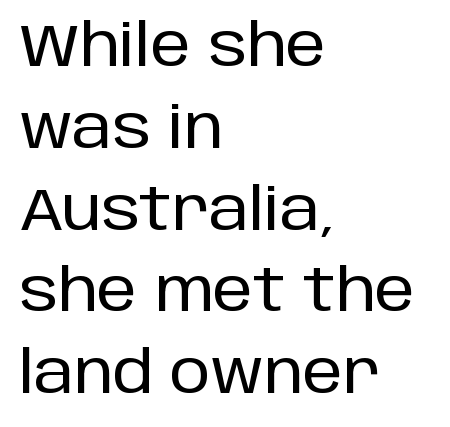
{"serif": "no", "italic": "no", "width": "normal", "stroke_contrast": "low", "x_height": "large", "monospaced": "no", "underline": "no", "align": "left", "line_spacing": "normal", "line_spacing_ratio": 1.41, "letter_spacing": "normal", "letter_spacing_em": 0.0, "glyph_px": 58}
